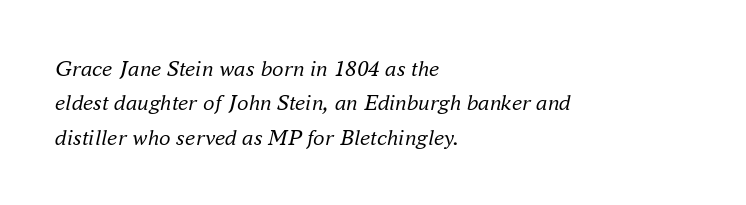
The image shows 23 px text type, italic (leaning right); set left-aligned, normal line spacing (1.5x), normal letter spacing, not underlined.
